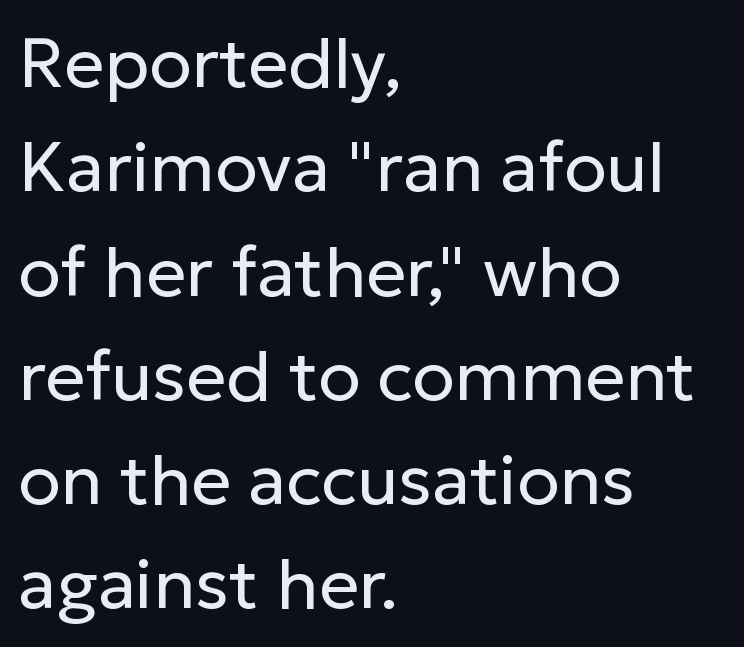
Q: Is the text bold? A: No.
Q: Is the text italic (slanted)? A: No, it is upright.
Q: Is the typeface a serif or a sans-serif typeface? A: Sans-serif.
Q: Is the text underlined? A: No.
Q: How is the paragraph aligned? A: Left-aligned.
Q: Is the spacing between letters normal or unusually wide? A: Normal.
Q: Is the spacing between lines tight, normal or loose? A: Normal.
Q: Width (condensed, normal, or wide)? A: Normal.
Q: Stroke contrast? A: Low.
Q: x-height? A: Medium.
Q: Monospaced? A: No.
